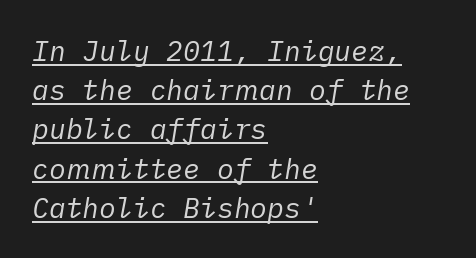
Every character sits at an angle, as italics do. If you measured baseline to baseline, you'd find a middling distance. Weight: regular or lighter. Line starts are locked; line ends wander. The sample's only ornament is a line tracing under the words. Glyph-to-glyph distance matches everyday printed text.
